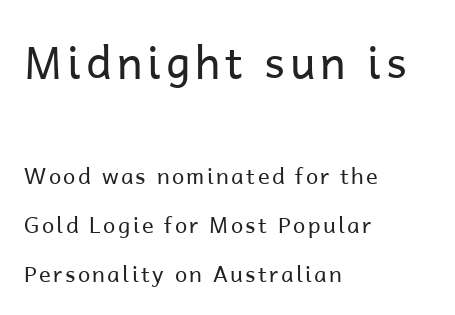
Note the varied advance widths — an 'i' is clearly narrower than an 'm'. Stems and bowls with no extra thickness — not bold. Type style note: lacks serifs. Nope, not italic — everything's standing straight. Reading down the column, the eye jumps a long way to each next line. Scale decreases going downward across the two blocks.
